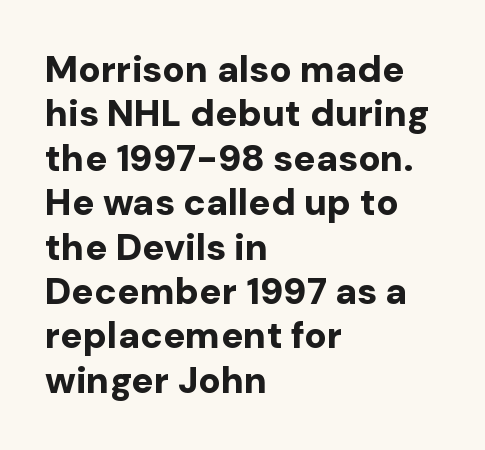
Q: Is the text bold? A: Yes.
Q: Is the text italic (slanted)? A: No, it is upright.
Q: Is the typeface a serif or a sans-serif typeface? A: Sans-serif.
Q: Is the text underlined? A: No.
Q: How is the paragraph aligned? A: Left-aligned.
Q: Is the spacing between letters normal or unusually wide? A: Normal.
Q: Width (condensed, normal, or wide)? A: Normal.
Q: Stroke contrast? A: Low.
Q: x-height? A: Medium.
Q: Monospaced? A: No.
